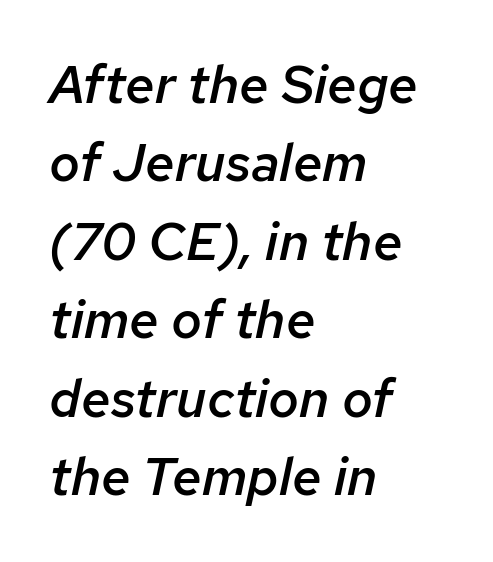
Q: Is the text bold? A: Semi-bold.
Q: Is the text italic (slanted)? A: Yes, it leans right by about 12 degrees.
Q: Is the text underlined? A: No.
Q: How is the paragraph aligned? A: Left-aligned.
Q: Is the spacing between letters normal or unusually wide? A: Normal.
Q: Is the spacing between lines tight, normal or loose? A: Normal.
Q: Width (condensed, normal, or wide)? A: Normal.
Q: Stroke contrast? A: Low.
Q: x-height? A: Medium.
Q: Monospaced? A: No.
